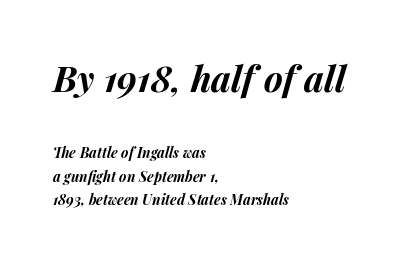
The image shows 36 px bold type, italic (leaning right); set left-aligned, normal line spacing (1.68x), normal letter spacing, not underlined; the first (top) block is 2.57x larger; medium stroke contrast and a medium x-height.
